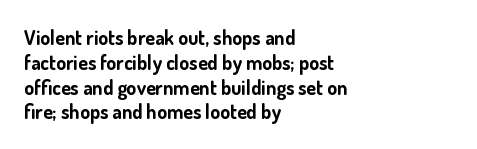
The image shows 20 px bold type, upright; set left-aligned, line spacing 1.24x, normal letter spacing, not underlined.
